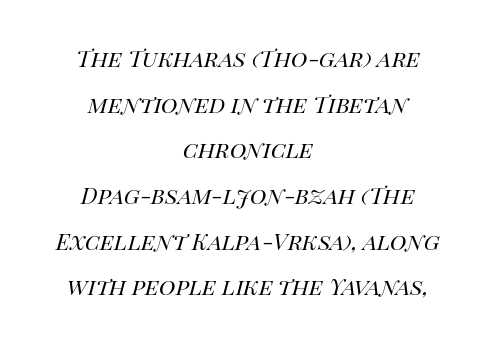
The image shows 28 px regular-weight type, italic (leaning right); set centered, normal line spacing (1.63x), normal letter spacing, not underlined; high stroke contrast and a large x-height.
